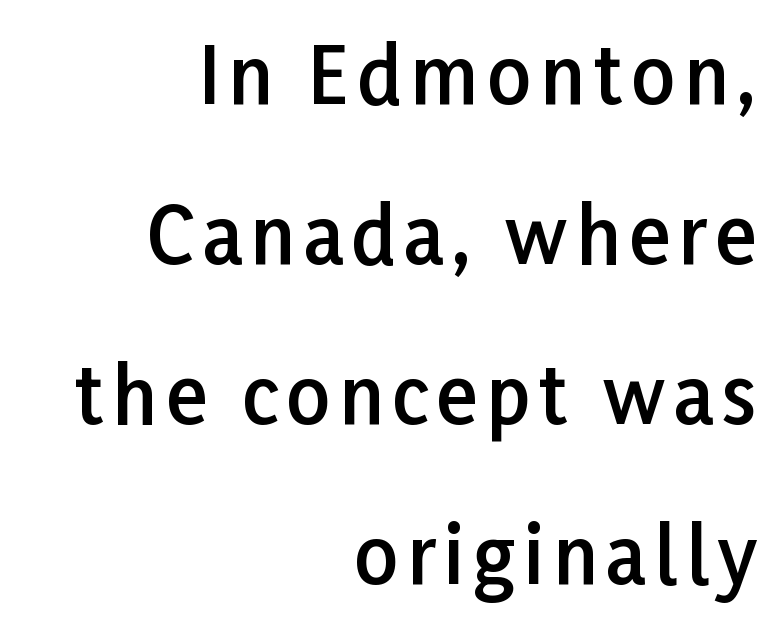
Q: Is the text bold? A: Semi-bold.
Q: Is the text italic (slanted)? A: No, it is upright.
Q: Is the typeface a serif or a sans-serif typeface? A: Sans-serif.
Q: Is the text underlined? A: No.
Q: How is the paragraph aligned? A: Right-aligned.
Q: Is the spacing between lines tight, normal or loose? A: Loose.
Q: Width (condensed, normal, or wide)? A: Normal.
Q: Stroke contrast? A: Low.
Q: x-height? A: Medium.
Q: Monospaced? A: No.
